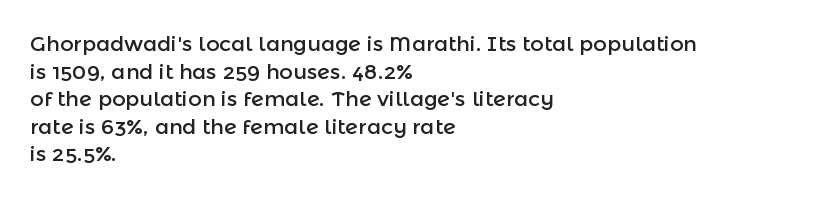
{"italic": "no", "underline": "no", "align": "left", "line_spacing": "normal", "line_spacing_ratio": 1.31, "letter_spacing": "normal", "letter_spacing_em": 0.0, "glyph_px": 21}
